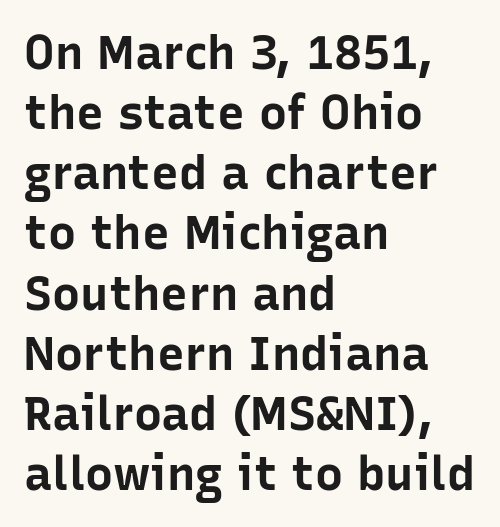
The image shows 47 px bold sans-serif type, upright; set left-aligned, normal line spacing (1.28x), normal letter spacing, not underlined; low stroke contrast and a medium x-height.
